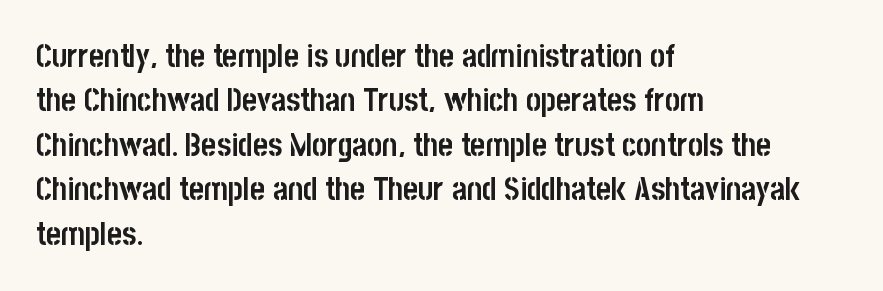
{"serif": "no", "italic": "no", "bold": "yes", "weight": "semibold", "width": "condensed", "stroke_contrast": "low", "x_height": "large", "monospaced": "no", "underline": "no", "align": "left", "line_spacing": "normal", "line_spacing_ratio": 1.39, "letter_spacing": "normal", "letter_spacing_em": 0.0, "glyph_px": 32}
